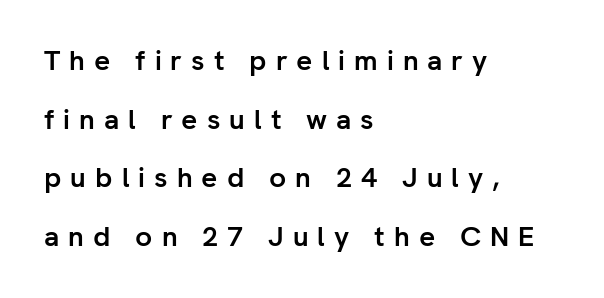
A typesetter would mark this as roman, not italic. The zone under the glyphs is completely vacant. You could not count columns in this text — the font is proportionally spaced. Compared with an ordinary text face, these strokes are far heavier — a full bold.
